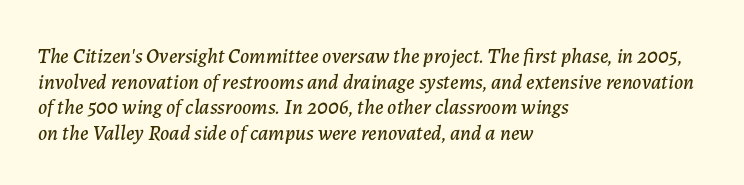
Q: Is the text italic (slanted)? A: Yes, it leans right by about 7 degrees.
Q: Is the text underlined? A: No.
Q: How is the paragraph aligned? A: Left-aligned.
Q: Is the spacing between letters normal or unusually wide? A: Normal.
